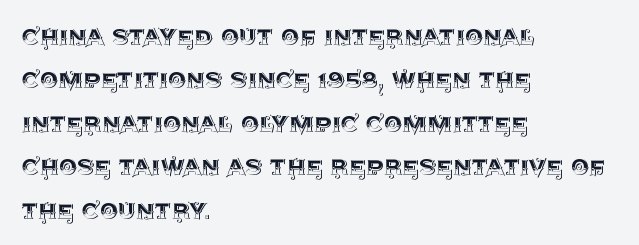
The rows are spaced the way most documents space them. Words float on clear page, feet unadorned. Each letter keeps its own natural width here, so spacing adapts to shape. The typography opts for an upright posture over an oblique one. How are the letters spaced? Ordinarily, with no added tracking. The paragraph shown leans on its left margin.
